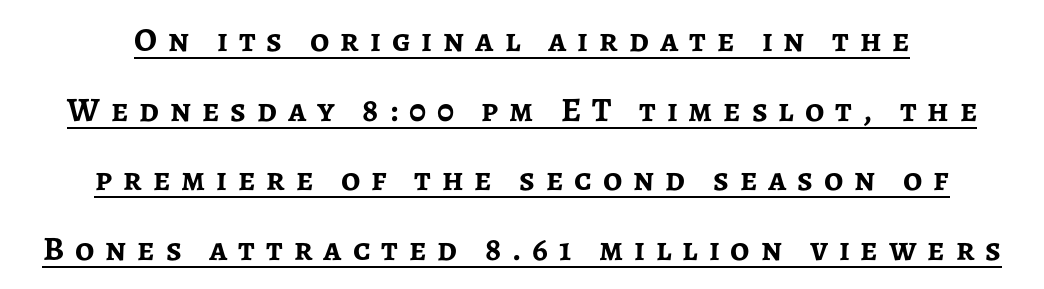
The image shows 34 px semibold sans-serif type, upright; set centered, loose line spacing (2.05x), unusually wide letter spacing (+0.32 em), underlined; low stroke contrast and a medium x-height.
